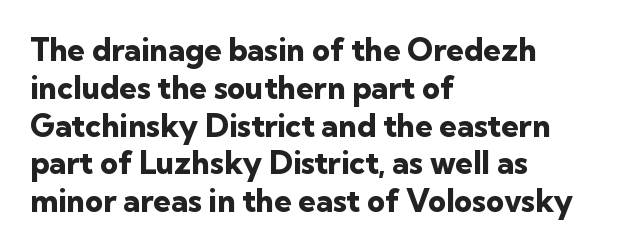
Varying glyph widths throughout — classic text-font behaviour. The passage shown is emphatically bold. The gap between lines stays unmarked. This sample is left-justified, so line endings fall wherever the words run out. No feet cap the strokes, marking this as sans-serif type.
